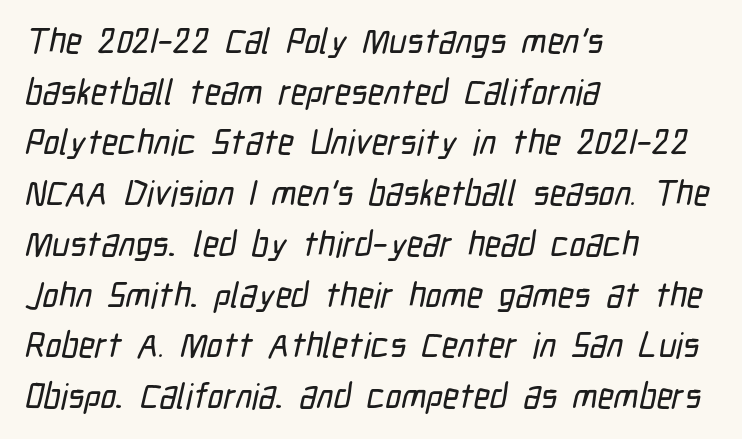
Characters follow at the spacing the type designer built in. This rendering features lettering with no underline. Do the characters align in a grid? No, the font is proportional. Line beginnings align vertically; line endings do not. Notice how descenders clear the ascenders below comfortably — that's standard leading.
